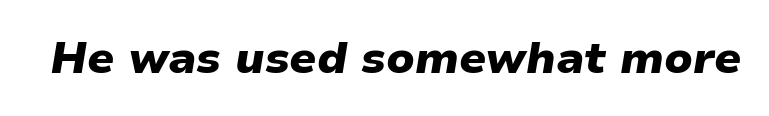
Q: Is the text bold? A: Yes.
Q: Is the text italic (slanted)? A: Yes, it leans right by about 9 degrees.
Q: Is the text underlined? A: No.
Q: Is the spacing between letters normal or unusually wide? A: Normal.
Q: Width (condensed, normal, or wide)? A: Normal.
Q: Stroke contrast? A: Low.
Q: x-height? A: Medium.
Q: Monospaced? A: No.
